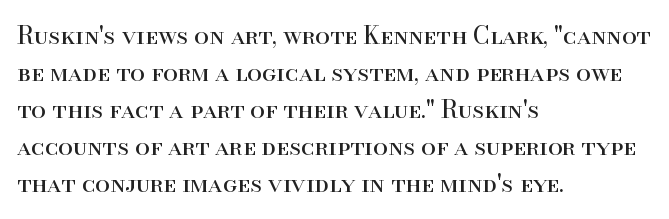
Vertical strokes here are truly vertical. Every row of glyphs begins at an identical x-position on the left. Between one letter and the next there's only the usual sliver of space. Only glyphs here, with clear space below each row.
